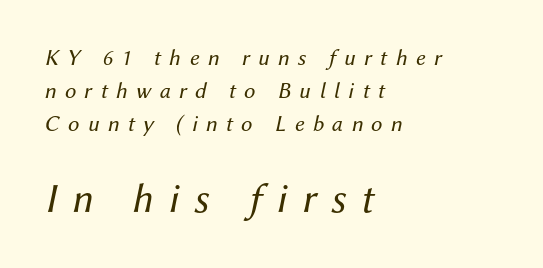
{"italic": "yes", "lean": "right", "slant_degrees": 12, "bold": "no", "weight": "regular", "width": "normal", "stroke_contrast": "medium", "x_height": "medium", "monospaced": "no", "underline": "no", "align": "left", "line_spacing": "normal", "line_spacing_ratio": 1.43, "letter_spacing": "wide", "letter_spacing_em": 0.36, "larger_block": "second", "size_ratio": 1.78, "glyph_px": 41}
